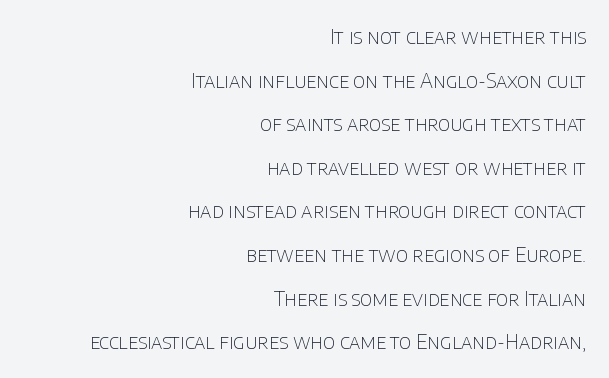
{"italic": "no", "bold": "no", "underline": "no", "align": "right", "line_spacing": "loose", "line_spacing_ratio": 2.18, "letter_spacing": "normal", "letter_spacing_em": 0.0, "glyph_px": 20}
